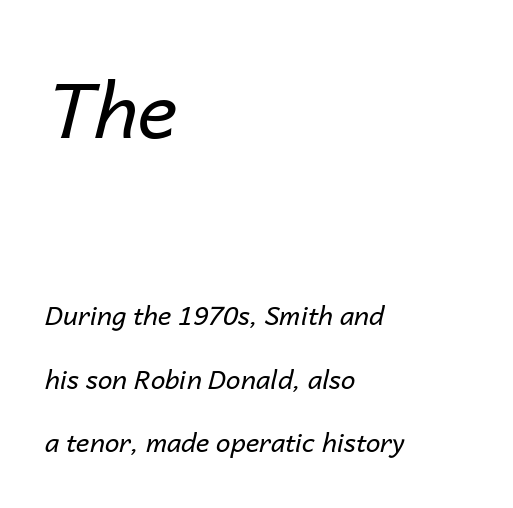
{"italic": "yes", "lean": "right", "slant_degrees": 14, "bold": "no", "weight": "regular", "width": "normal", "stroke_contrast": "low", "x_height": "medium", "monospaced": "no", "underline": "no", "align": "left", "line_spacing": "loose", "line_spacing_ratio": 2.44, "letter_spacing": "normal", "letter_spacing_em": 0.0, "larger_block": "first", "size_ratio": 2.96, "glyph_px": 77}
